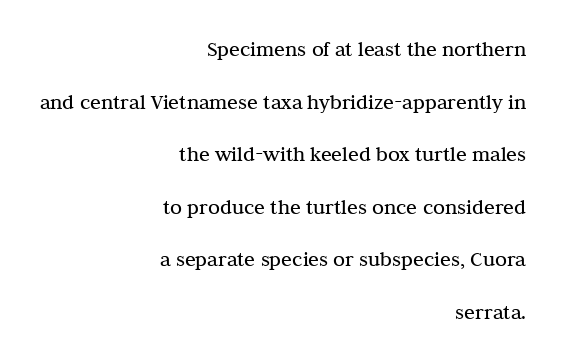
The image shows 22 px text type, upright; set right-aligned, loose line spacing (2.39x), normal letter spacing, not underlined.
